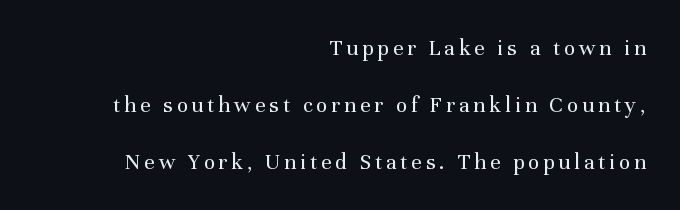
{"italic": "no", "bold": "no", "underline": "no", "align": "right", "line_spacing": "loose", "line_spacing_ratio": 2.47, "glyph_px": 23}
